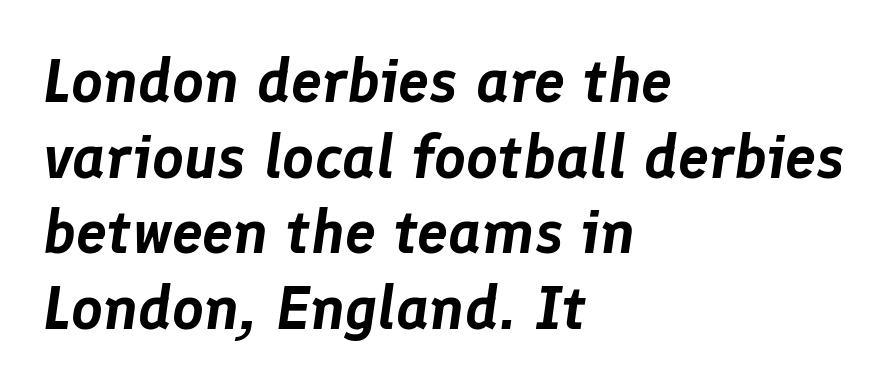
Q: Is the text italic (slanted)? A: Yes, it leans right by about 8 degrees.
Q: Is the text underlined? A: No.
Q: How is the paragraph aligned? A: Left-aligned.
Q: Is the spacing between letters normal or unusually wide? A: Normal.
Q: Width (condensed, normal, or wide)? A: Normal.
Q: Stroke contrast? A: Low.
Q: x-height? A: Medium.
Q: Monospaced? A: No.
